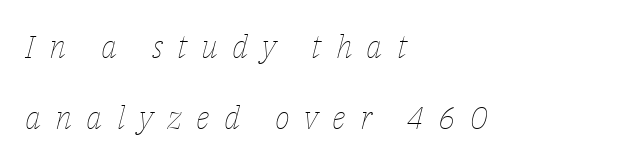
The image shows 32 px thin type, italic (leaning right); set left-aligned, loose line spacing (2.23x), unusually wide letter spacing (+0.44 em), not underlined; low stroke contrast and a medium x-height.
